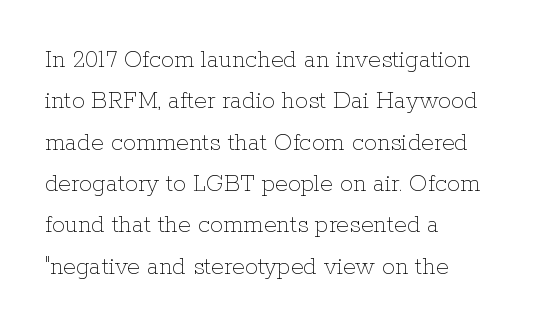
Q: Is the text bold? A: No.
Q: Is the text italic (slanted)? A: No, it is upright.
Q: Is the text underlined? A: No.
Q: How is the paragraph aligned? A: Left-aligned.
Q: Is the spacing between letters normal or unusually wide? A: Normal.
Q: Is the spacing between lines tight, normal or loose? A: Normal.
